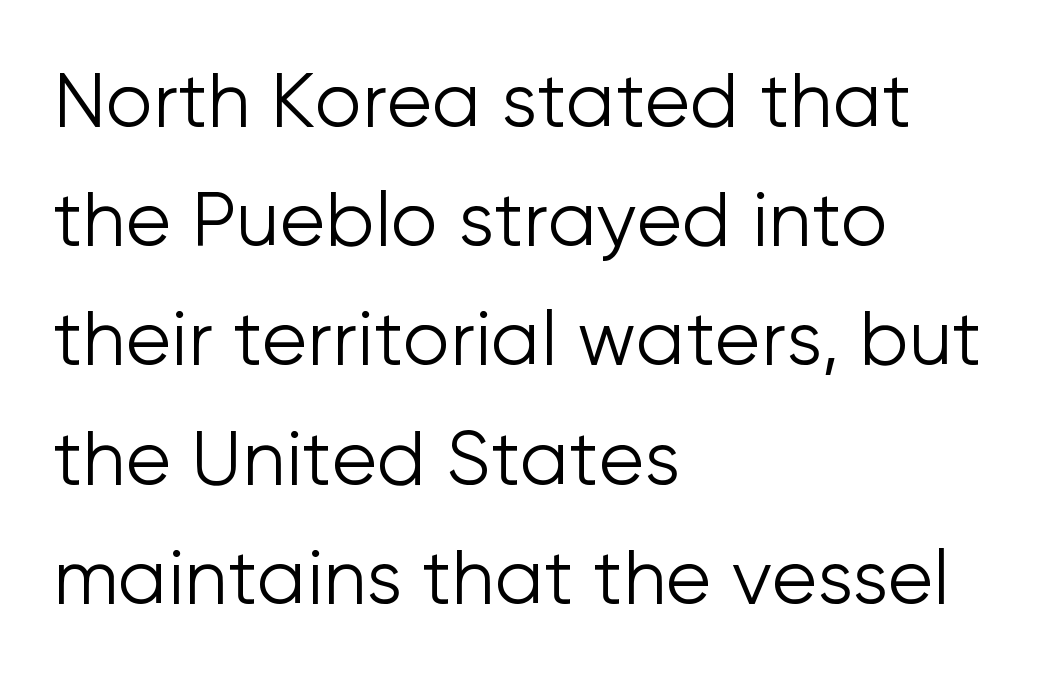
Q: Is the text bold? A: No.
Q: Is the text italic (slanted)? A: No, it is upright.
Q: Is the typeface a serif or a sans-serif typeface? A: Sans-serif.
Q: Is the text underlined? A: No.
Q: How is the paragraph aligned? A: Left-aligned.
Q: Is the spacing between letters normal or unusually wide? A: Normal.
Q: Is the spacing between lines tight, normal or loose? A: Normal.
Q: Width (condensed, normal, or wide)? A: Normal.
Q: Stroke contrast? A: Low.
Q: x-height? A: Medium.
Q: Monospaced? A: No.
